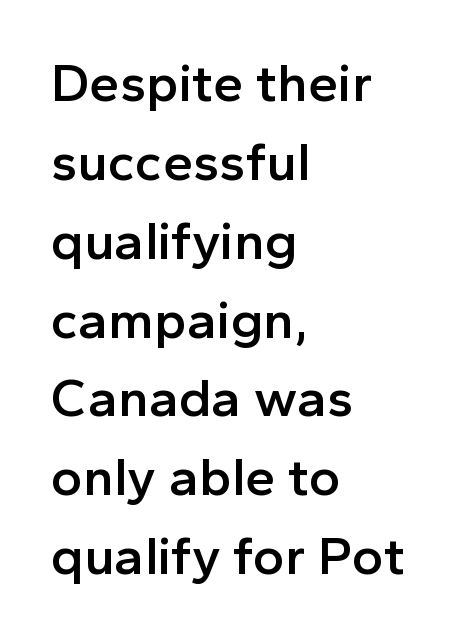
Q: Is the text bold? A: Semi-bold.
Q: Is the text italic (slanted)? A: No, it is upright.
Q: Is the typeface a serif or a sans-serif typeface? A: Sans-serif.
Q: Is the text underlined? A: No.
Q: How is the paragraph aligned? A: Left-aligned.
Q: Is the spacing between letters normal or unusually wide? A: Normal.
Q: Is the spacing between lines tight, normal or loose? A: Normal.
Q: Width (condensed, normal, or wide)? A: Normal.
Q: x-height? A: Medium.
Q: Monospaced? A: No.
